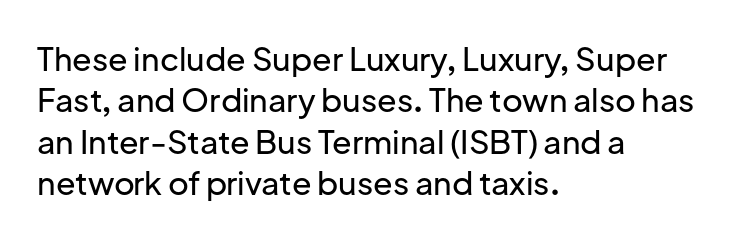
The glyphs are unaccompanied by any horizontal stroke below them. If you measured baseline to baseline, you'd find a middling distance. This sample uses an upright cut, with every glyph sitting square on the baseline. The passage is arranged the way most books set body copy — flush left. Proportional: the letters do not fall into vertical columns. Each word holds together tightly as a unit, with standard inter-letter gaps.
